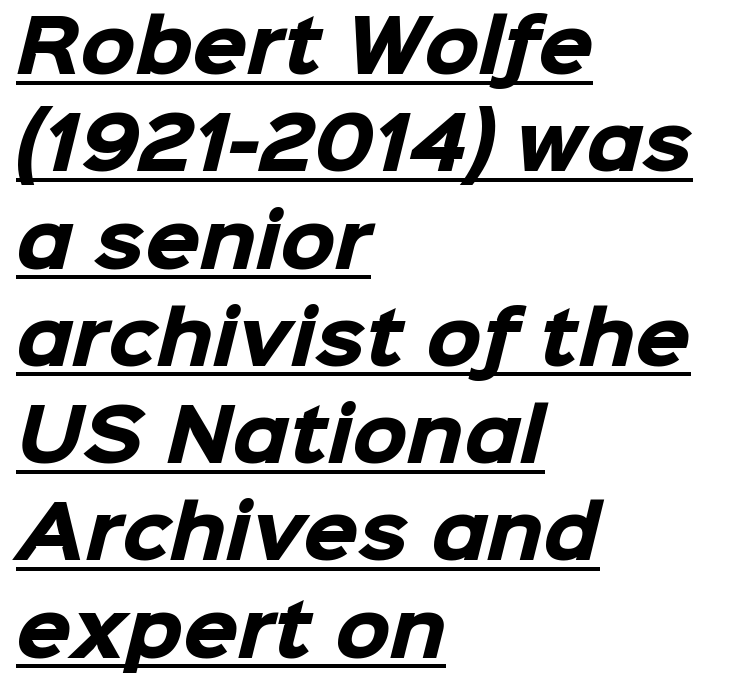
Successive baselines arrive at the customary interval. Underlined type. Letterform terminals end flat and unadorned throughout the passage. Proportional: the letters do not fall into vertical columns. Nothing unusual about the tracking: characters are spaced as the font intends. Is the block centered? No — it sits flush against the left margin.
